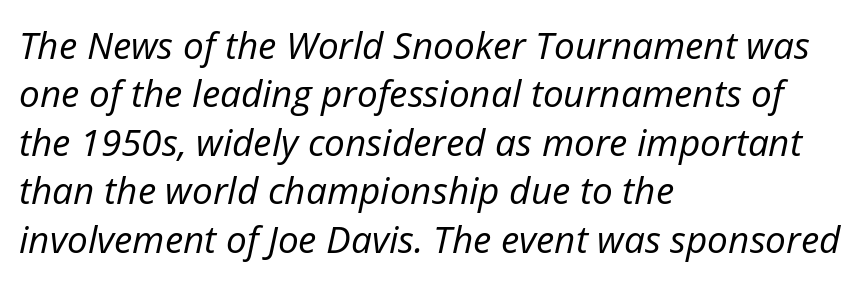
{"italic": "yes", "lean": "right", "slant_degrees": 12, "bold": "no", "weight": "regular", "width": "normal", "stroke_contrast": "low", "x_height": "medium", "monospaced": "no", "underline": "no", "align": "left", "line_spacing": "normal", "line_spacing_ratio": 1.31, "letter_spacing": "normal", "letter_spacing_em": 0.0, "glyph_px": 37}
